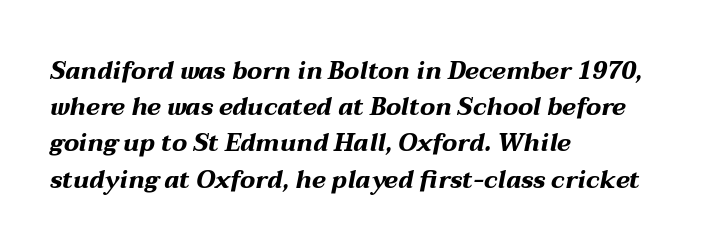
The strokes are fattened all the way to bold. When letters slant like this, we call the style italic. Left-aligned paragraph, ragged on the right. Notice how descenders clear the ascenders below comfortably — that's standard leading.
